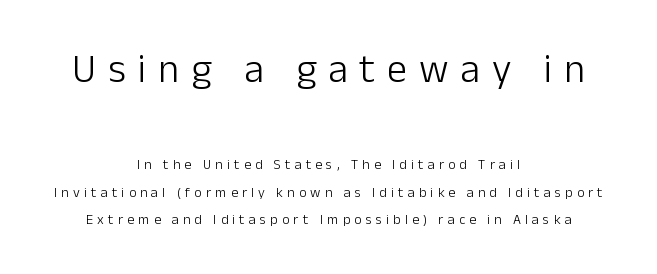
Q: Is the text bold? A: No.
Q: Is the text italic (slanted)? A: No, it is upright.
Q: Is the typeface a serif or a sans-serif typeface? A: Sans-serif.
Q: Is the text underlined? A: No.
Q: How is the paragraph aligned? A: Centered.
Q: Is the spacing between letters normal or unusually wide? A: Unusually wide.
Q: Is the spacing between lines tight, normal or loose? A: Loose.
Q: Which block of text is set in a larger size, the first (top) or the second (bottom)? A: The first (top) one.
Q: Width (condensed, normal, or wide)? A: Normal.
Q: Stroke contrast? A: Low.
Q: x-height? A: Medium.
Q: Monospaced? A: No.
